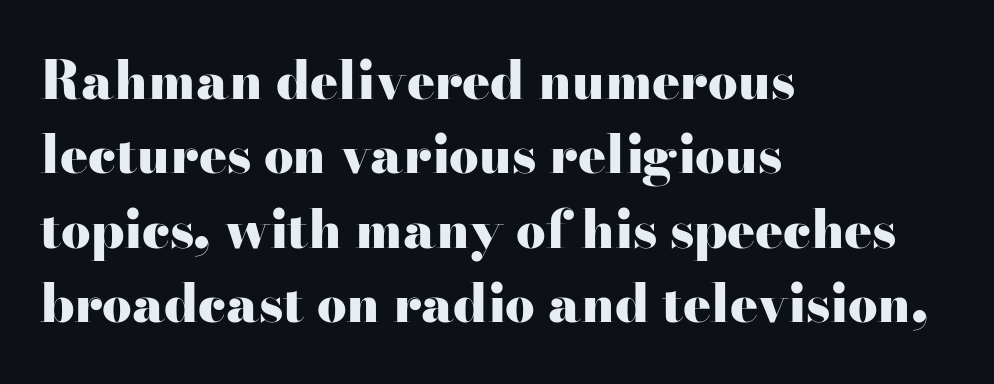
Q: Is the text bold? A: Yes.
Q: Is the text italic (slanted)? A: No, it is upright.
Q: Is the typeface a serif or a sans-serif typeface? A: Serif.
Q: Is the text underlined? A: No.
Q: How is the paragraph aligned? A: Left-aligned.
Q: Is the spacing between letters normal or unusually wide? A: Normal.
Q: Is the spacing between lines tight, normal or loose? A: Normal.
Q: Width (condensed, normal, or wide)? A: Wide.
Q: Stroke contrast? A: High.
Q: x-height? A: Small.
Q: Monospaced? A: No.
